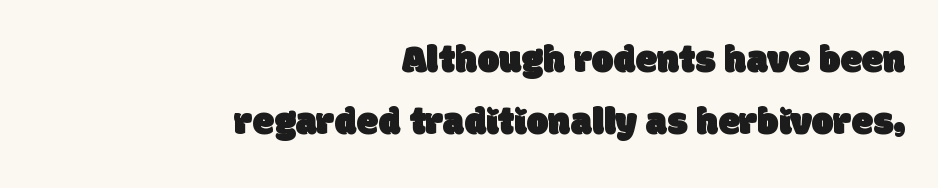
Characters follow at the spacing the type designer built in. The ragged edge is on the left, which tells us the setting is flush right. Font category for this specimen: sans-serif. The passage shown is not underscored anywhere. Spacing verdict: proportional, widths tailored to each character.
